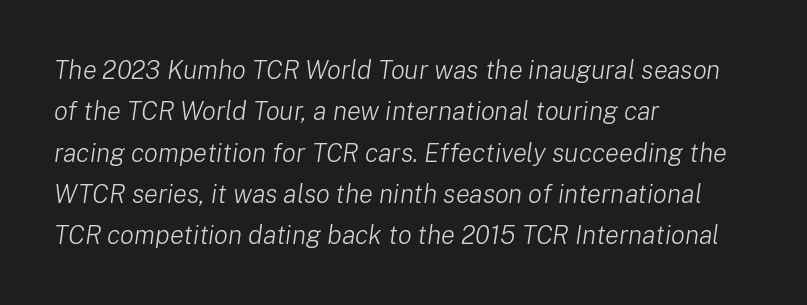
Q: Is the text bold? A: No.
Q: Is the text italic (slanted)? A: Yes, it leans right by about 8 degrees.
Q: Is the text underlined? A: No.
Q: How is the paragraph aligned? A: Left-aligned.
Q: Is the spacing between letters normal or unusually wide? A: Normal.
Q: Is the spacing between lines tight, normal or loose? A: Normal.
